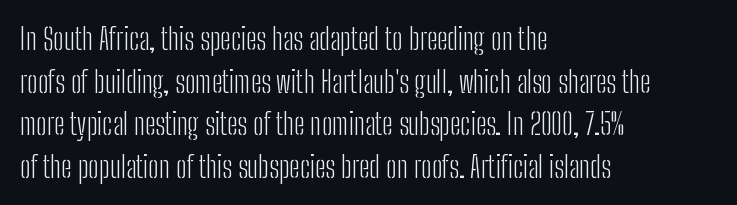
{"serif": "no", "italic": "no", "bold": "no", "weight": "light", "width": "condensed", "stroke_contrast": "low", "x_height": "medium", "monospaced": "no", "underline": "no", "align": "left", "line_spacing": "normal", "line_spacing_ratio": 1.42, "letter_spacing": "normal", "letter_spacing_em": 0.0, "glyph_px": 30}
